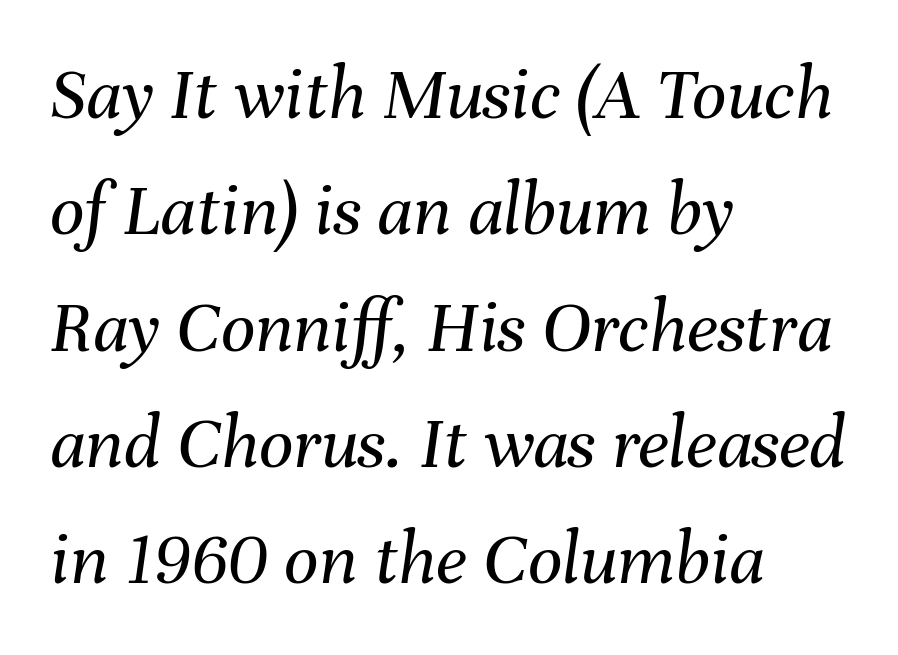
The image shows 76 px regular-weight type, italic (leaning right); set left-aligned, normal line spacing (1.53x), normal letter spacing, not underlined; medium stroke contrast and a medium x-height.
